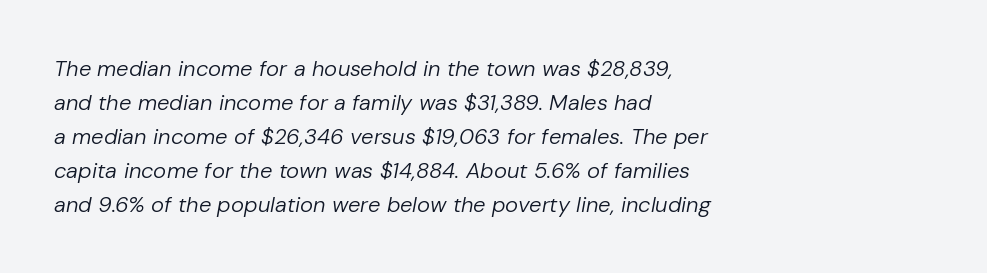
The image shows 22 px text type, italic (leaning right); set left-aligned, normal line spacing (1.54x), normal letter spacing, not underlined.
